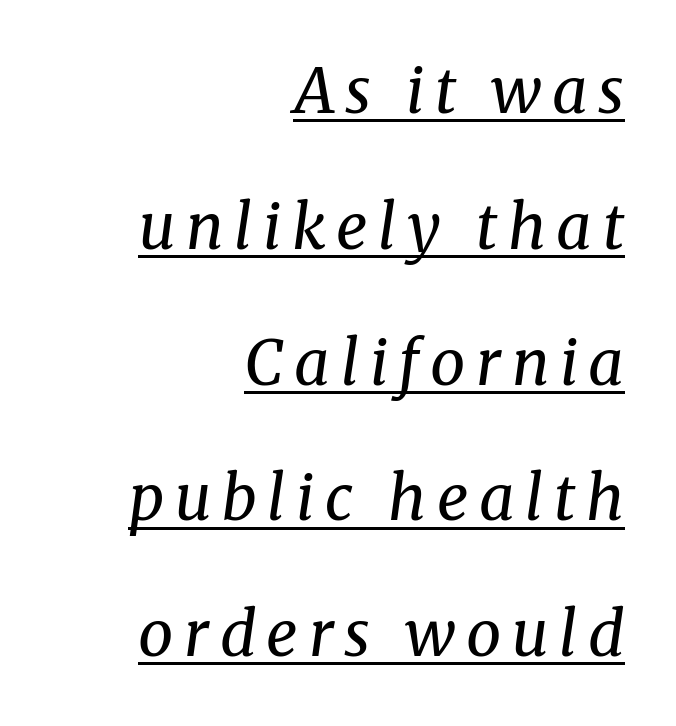
The image shows 62 px regular-weight serif type, italic (leaning right); set right-aligned, loose line spacing (2.19x), underlined; medium stroke contrast and a medium x-height.
